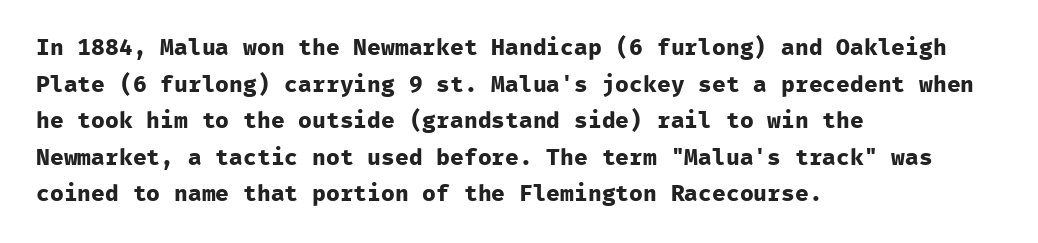
The image shows 23 px bold type, upright; set left-aligned, normal line spacing (1.59x), normal letter spacing, not underlined.
